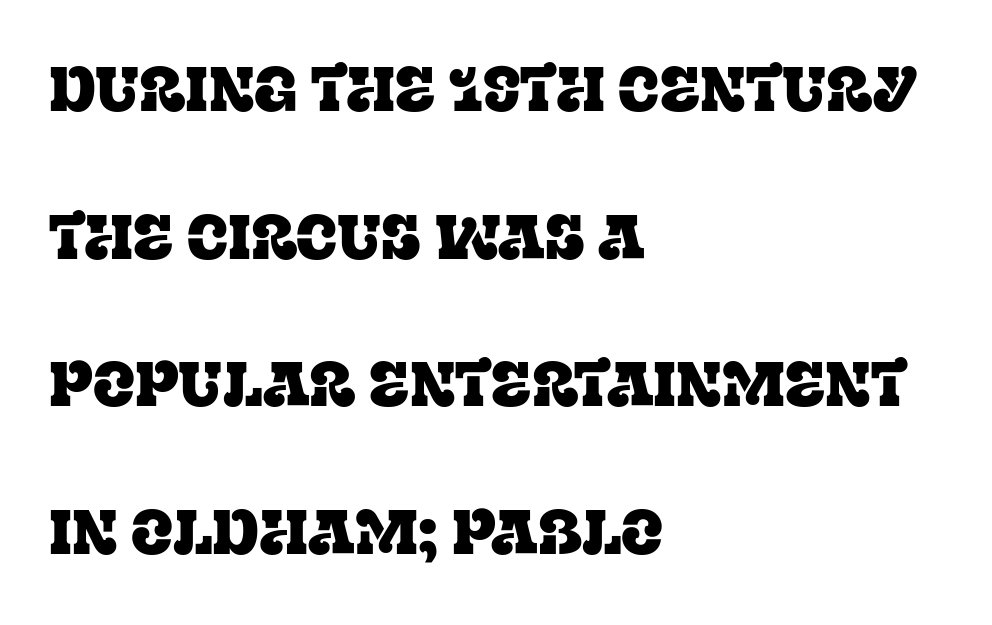
{"serif": "yes", "italic": "no", "width": "normal", "stroke_contrast": "low", "x_height": "large", "monospaced": "no", "underline": "no", "align": "left", "line_spacing": "loose", "line_spacing_ratio": 2.38, "letter_spacing": "normal", "letter_spacing_em": 0.0, "glyph_px": 62}
